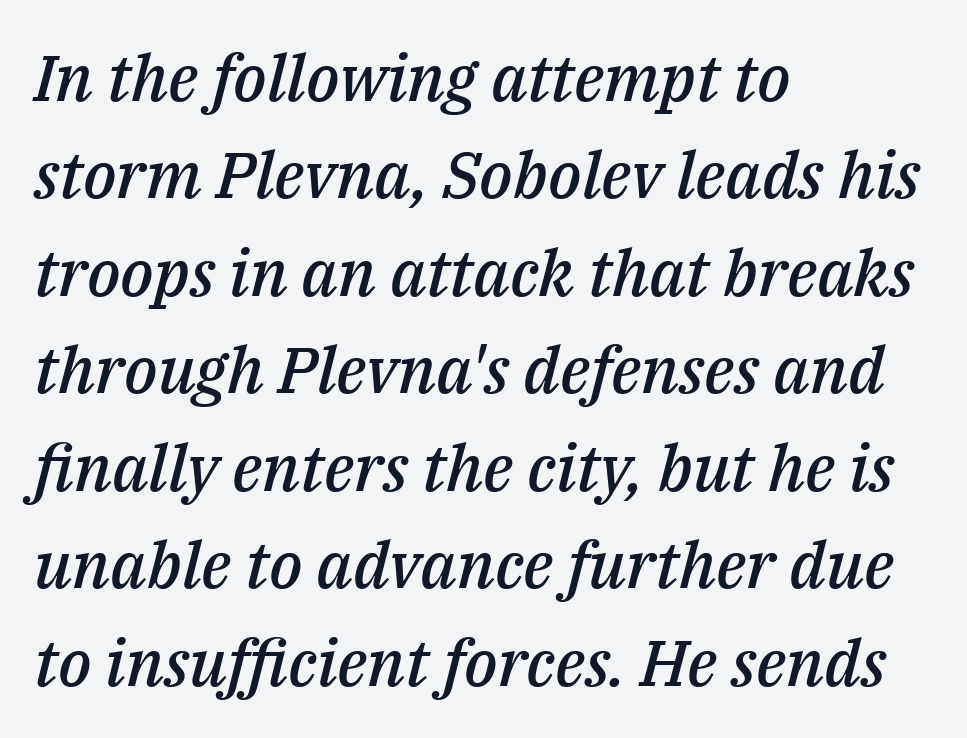
Q: Is the text bold? A: Semi-bold.
Q: Is the text italic (slanted)? A: Yes, it leans right by about 14 degrees.
Q: Is the text underlined? A: No.
Q: How is the paragraph aligned? A: Left-aligned.
Q: Is the spacing between letters normal or unusually wide? A: Normal.
Q: Is the spacing between lines tight, normal or loose? A: Normal.
Q: Width (condensed, normal, or wide)? A: Normal.
Q: Stroke contrast? A: Medium.
Q: x-height? A: Medium.
Q: Monospaced? A: No.
